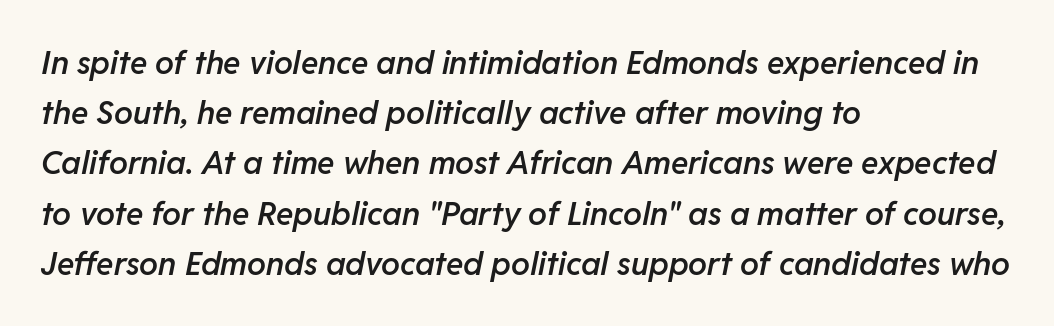
The image shows 32 px semibold type, italic (leaning right); set left-aligned, normal line spacing (1.57x), normal letter spacing, not underlined; low stroke contrast and a medium x-height.
